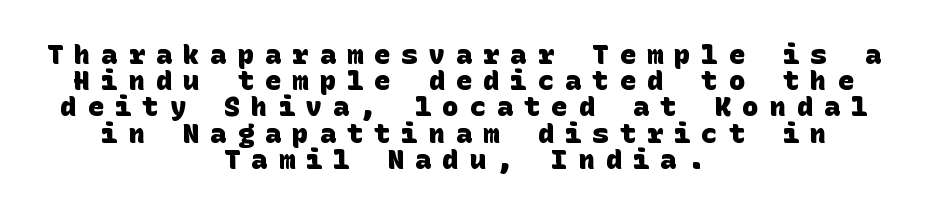
The image shows 27 px bold type; set centered, tight line spacing (0.97x), unusually wide letter spacing (+0.41 em), not underlined.
